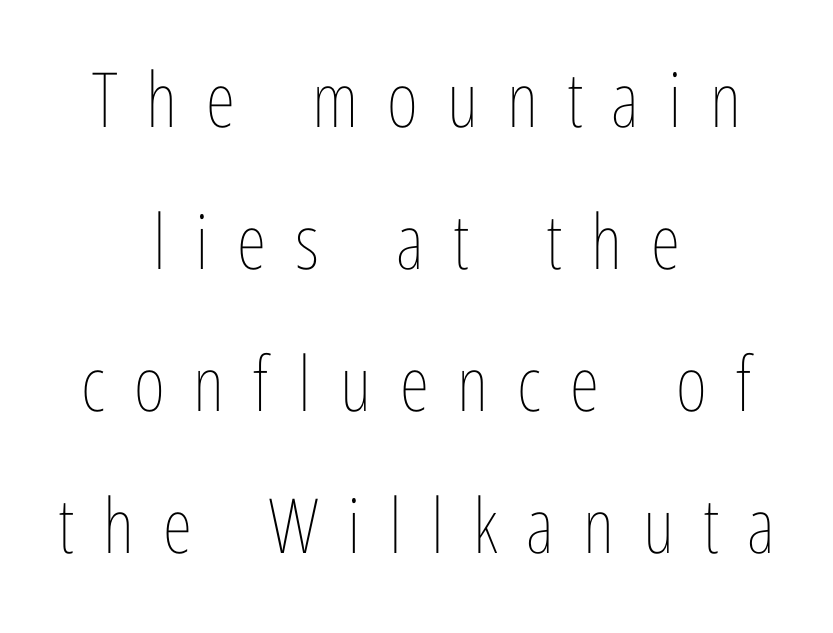
{"italic": "no", "bold": "no", "weight": "thin", "width": "condensed", "stroke_contrast": "low", "x_height": "medium", "monospaced": "no", "underline": "no", "align": "center", "line_spacing_ratio": 1.87, "letter_spacing": "wide", "letter_spacing_em": 0.38, "glyph_px": 76}
